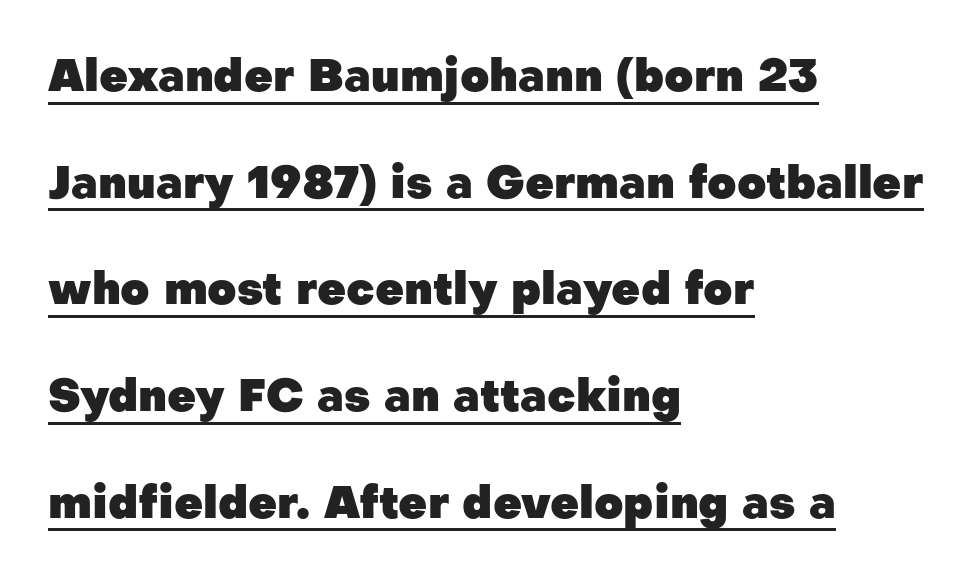
The setting favours the left margin, as ordinary paragraphs usually do. Nothing sits at the stroke ends, so this counts as sans-serif. What decoration does the sample have? An underline. Standard letterfit; no display-style spreading of the glyphs. One glance says open: line gaps are wider than usual.
